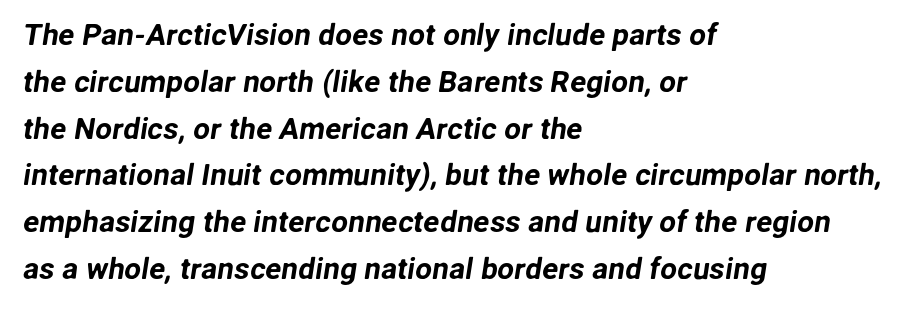
The image shows 30 px sans-serif type; set left-aligned, normal line spacing (1.56x), normal letter spacing, not underlined; low stroke contrast and a medium x-height.
